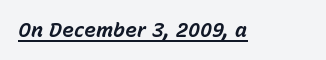
Q: Is the text bold? A: Yes.
Q: Is the text italic (slanted)? A: Yes, it leans right by about 15 degrees.
Q: Is the text underlined? A: Yes.
Q: Is the spacing between letters normal or unusually wide? A: Normal.
